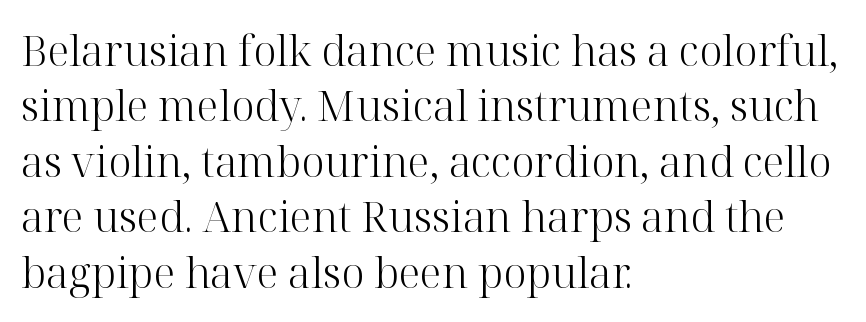
Weight: not bold — regular or lighter. The string is rendered with underlining switched off. In terms of letterform style, serifs are clearly present. Look at the tracking — it's just the regular setting, nothing added. Posture: upright roman. Each line starts at the same left margin while the right side varies.
